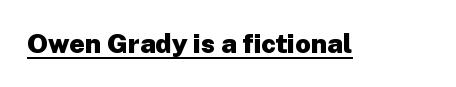
The image shows 27 px bold type, upright; set normal letter spacing, underlined.
